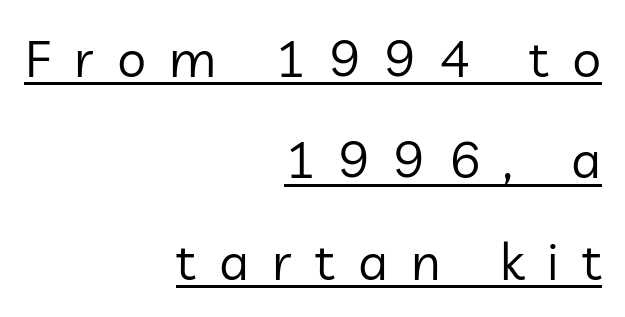
{"serif": "no", "italic": "no", "bold": "no", "weight": "regular", "width": "normal", "stroke_contrast": "low", "x_height": "medium", "monospaced": "no", "underline": "yes", "align": "right", "line_spacing": "loose", "line_spacing_ratio": 1.95, "letter_spacing": "wide", "letter_spacing_em": 0.45, "glyph_px": 52}
